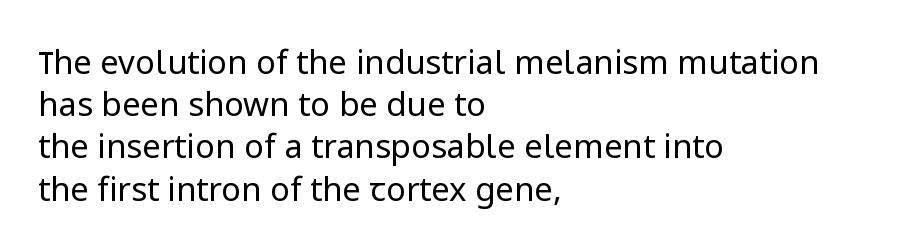
The image shows 33 px regular-weight sans-serif type, upright; set left-aligned, normal line spacing (1.28x), normal letter spacing, not underlined; low stroke contrast and a medium x-height.
